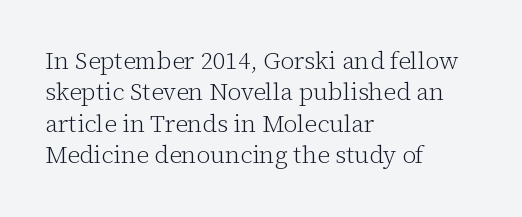
The image shows 24 px text type, upright; set left-aligned, normal line spacing (1.31x), normal letter spacing, not underlined.
